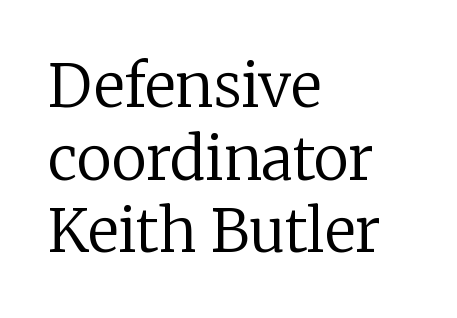
Q: Is the text bold? A: No.
Q: Is the text italic (slanted)? A: No, it is upright.
Q: Is the typeface a serif or a sans-serif typeface? A: Serif.
Q: Is the text underlined? A: No.
Q: How is the paragraph aligned? A: Left-aligned.
Q: Is the spacing between letters normal or unusually wide? A: Normal.
Q: Width (condensed, normal, or wide)? A: Normal.
Q: Stroke contrast? A: Low.
Q: x-height? A: Medium.
Q: Monospaced? A: No.
